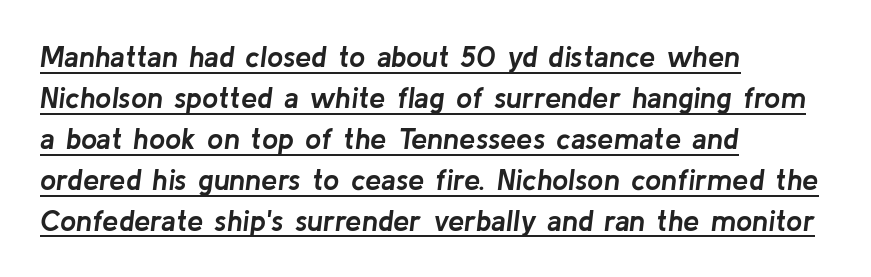
{"italic": "yes", "lean": "right", "slant_degrees": 8, "bold": "yes", "weight": "semibold", "width": "normal", "stroke_contrast": "low", "x_height": "medium", "monospaced": "no", "underline": "yes", "align": "left", "line_spacing": "normal", "line_spacing_ratio": 1.41, "letter_spacing": "normal", "letter_spacing_em": 0.0, "glyph_px": 29}
